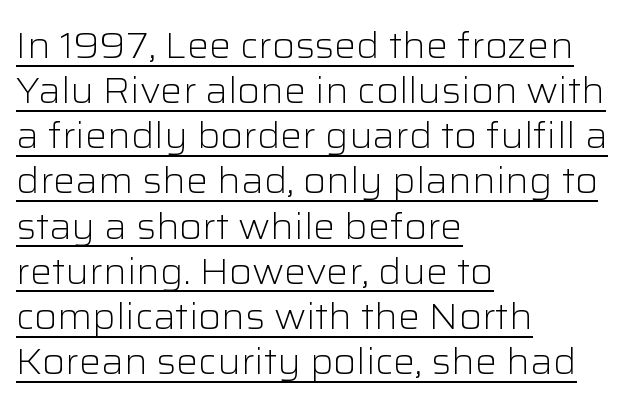
The image shows 37 px light sans-serif type, upright; set left-aligned, line spacing 1.22x, normal letter spacing, underlined; low stroke contrast and a medium x-height.
